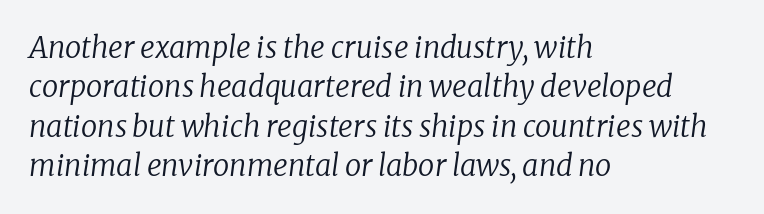
Q: Is the text bold? A: No.
Q: Is the text italic (slanted)? A: Yes, it leans right by about 8 degrees.
Q: Is the typeface a serif or a sans-serif typeface? A: Serif.
Q: Is the text underlined? A: No.
Q: How is the paragraph aligned? A: Left-aligned.
Q: Is the spacing between letters normal or unusually wide? A: Normal.
Q: Is the spacing between lines tight, normal or loose? A: Normal.
Q: Width (condensed, normal, or wide)? A: Normal.
Q: Stroke contrast? A: Low.
Q: x-height? A: Medium.
Q: Monospaced? A: No.
